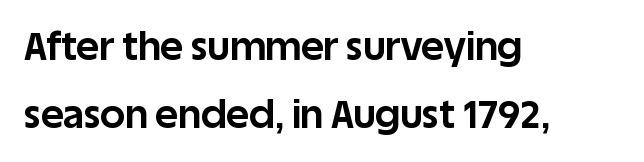
The image shows 39 px bold sans-serif type, upright; set left-aligned, line spacing 1.74x, normal letter spacing, not underlined; low stroke contrast and a large x-height.
